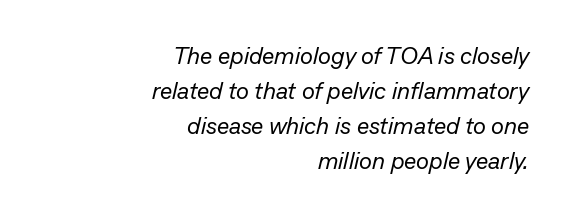
{"italic": "yes", "lean": "right", "slant_degrees": 13, "bold": "no", "underline": "no", "align": "right", "line_spacing": "normal", "line_spacing_ratio": 1.46, "letter_spacing": "normal", "letter_spacing_em": 0.0, "glyph_px": 24}
